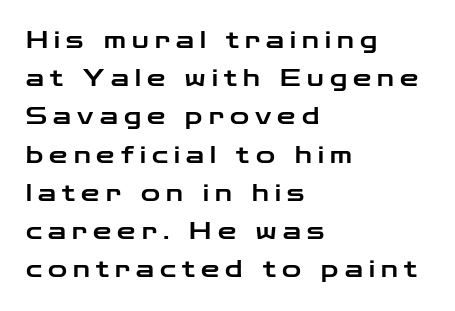
{"italic": "no", "underline": "no", "align": "left", "line_spacing": "normal", "line_spacing_ratio": 1.66, "letter_spacing": "wide", "letter_spacing_em": 0.27, "glyph_px": 23}
